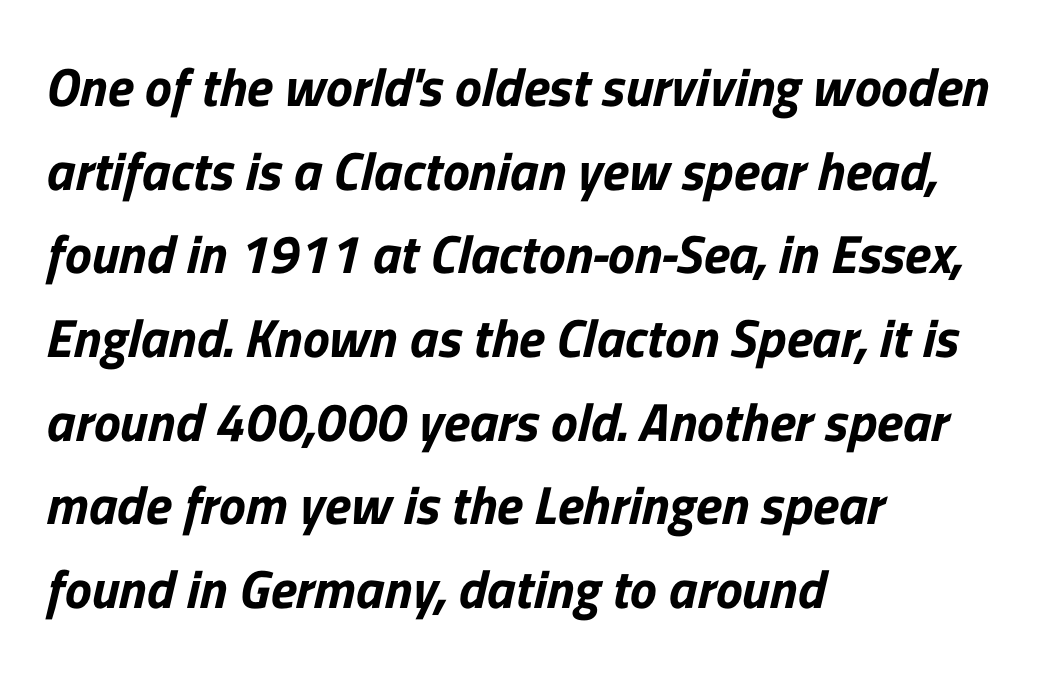
The image shows 54 px sans-serif type; set left-aligned, normal line spacing (1.55x), normal letter spacing, not underlined; low stroke contrast and a medium x-height.
